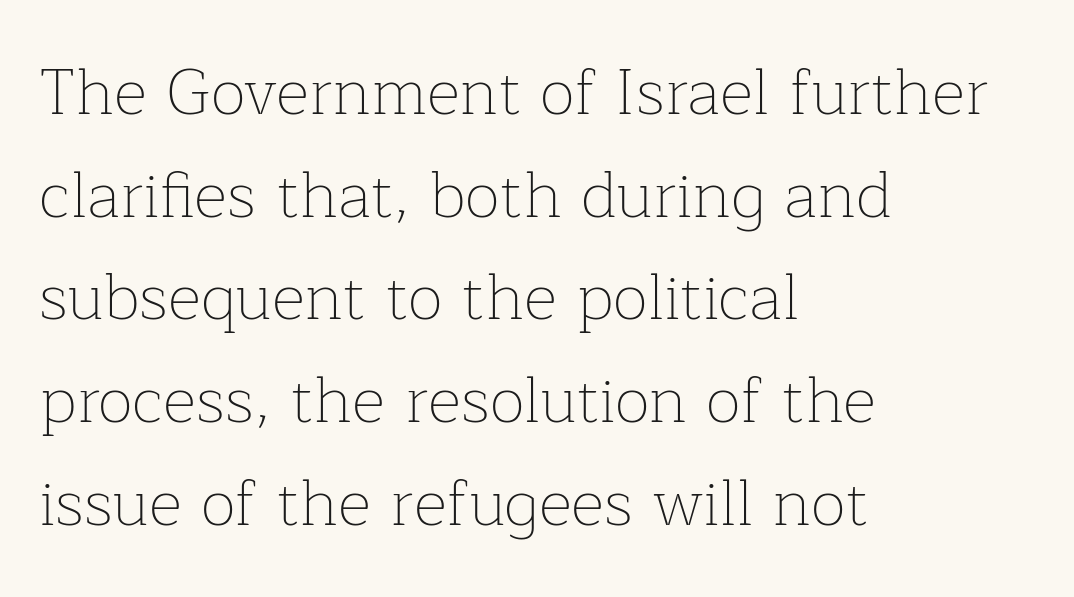
Q: Is the text bold? A: No.
Q: Is the text italic (slanted)? A: No, it is upright.
Q: Is the typeface a serif or a sans-serif typeface? A: Serif.
Q: Is the text underlined? A: No.
Q: How is the paragraph aligned? A: Left-aligned.
Q: Is the spacing between letters normal or unusually wide? A: Normal.
Q: Is the spacing between lines tight, normal or loose? A: Normal.
Q: Width (condensed, normal, or wide)? A: Normal.
Q: Stroke contrast? A: Low.
Q: x-height? A: Medium.
Q: Monospaced? A: No.
